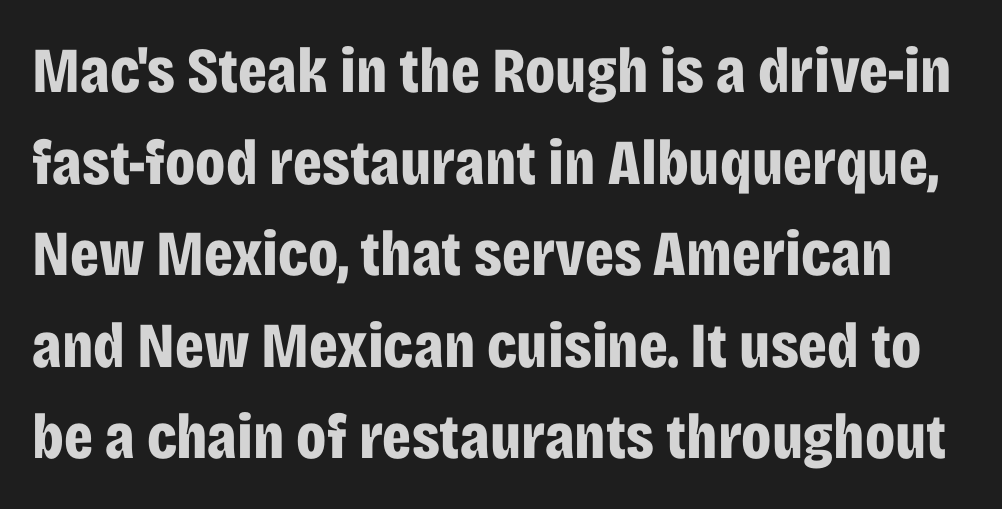
This is sans-serif lettering, the kind often seen on screens and signage. Compared with an ordinary text face, these strokes are far heavier — a full bold. Do the characters align in a grid? No, the font is proportional. Anything drawn beneath the words? Only blank space. Does the lettering tilt? It doesn't — this is upright. Leading: standard.
